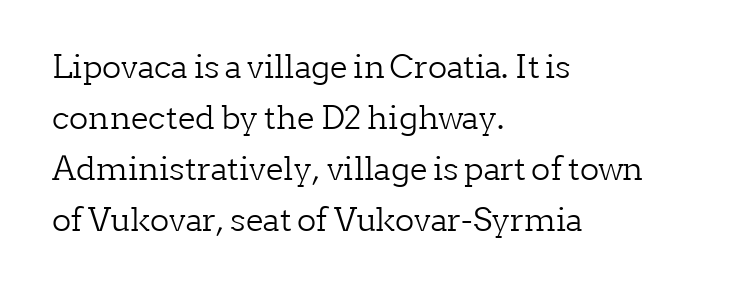
The image shows 32 px light serif type, upright; set left-aligned, normal line spacing (1.59x), normal letter spacing, not underlined; low stroke contrast and a medium x-height.
